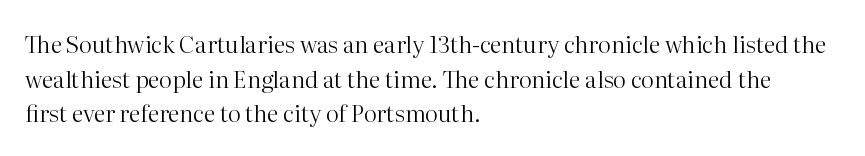
The image shows 23 px text type, upright; set left-aligned, normal line spacing (1.51x), normal letter spacing, not underlined.
